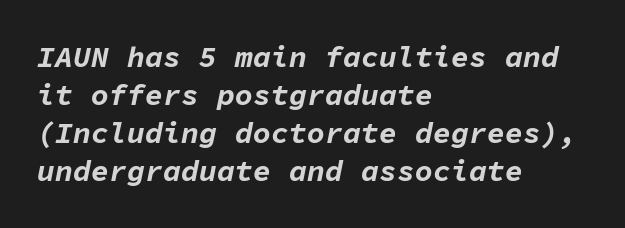
{"italic": "yes", "lean": "right", "slant_degrees": 11, "bold": "yes", "weight": "bold", "width": "normal", "stroke_contrast": "low", "x_height": "medium", "monospaced": "yes", "underline": "no", "align": "left", "line_spacing": "normal", "line_spacing_ratio": 1.27, "letter_spacing": "normal", "letter_spacing_em": 0.0, "glyph_px": 30}
